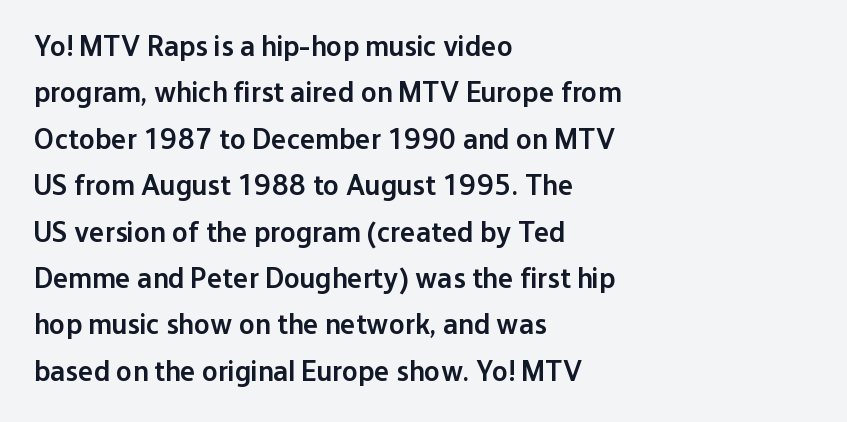
The image shows 29 px semibold sans-serif type, upright; set left-aligned, normal line spacing (1.6x), normal letter spacing, not underlined; low stroke contrast and a medium x-height.
